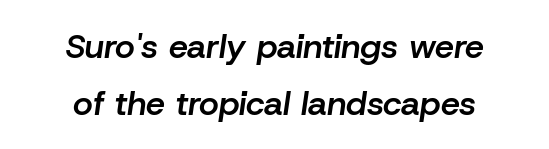
The image shows 34 px semibold type, italic (leaning right); set centered, normal line spacing (1.67x), normal letter spacing, not underlined; low stroke contrast and a medium x-height.
